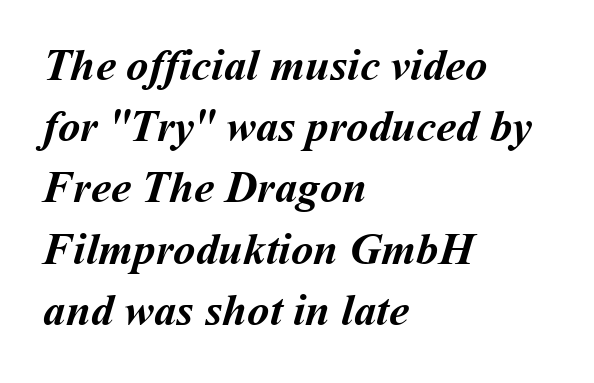
{"bold": "yes", "weight": "semibold", "width": "normal", "stroke_contrast": "medium", "x_height": "medium", "monospaced": "no", "underline": "no", "align": "left", "line_spacing": "normal", "line_spacing_ratio": 1.36, "letter_spacing": "normal", "letter_spacing_em": 0.0, "glyph_px": 45}
